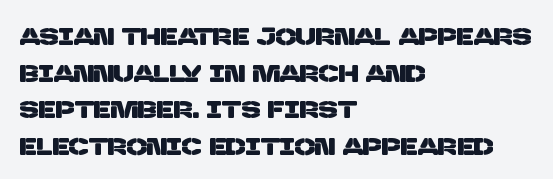
Q: Is the text underlined? A: No.
Q: How is the paragraph aligned? A: Left-aligned.
Q: Is the spacing between letters normal or unusually wide? A: Normal.
Q: Is the spacing between lines tight, normal or loose? A: Normal.
